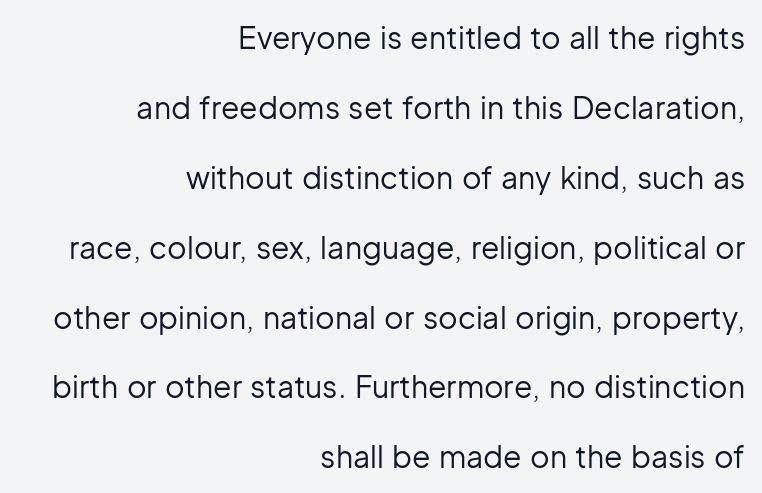
{"serif": "no", "italic": "no", "bold": "no", "weight": "regular", "width": "normal", "stroke_contrast": "low", "x_height": "medium", "monospaced": "no", "underline": "no", "align": "right", "line_spacing": "loose", "line_spacing_ratio": 2.33, "letter_spacing": "normal", "letter_spacing_em": 0.0, "glyph_px": 30}
